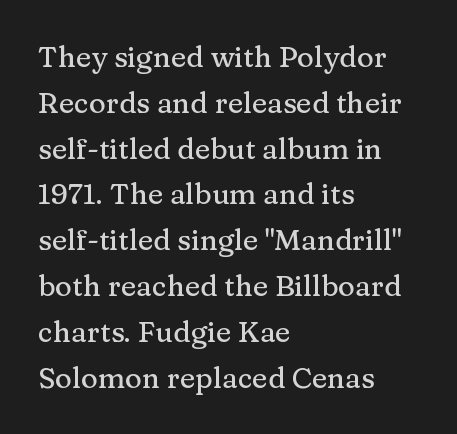
{"serif": "yes", "italic": "no", "width": "normal", "stroke_contrast": "medium", "x_height": "medium", "monospaced": "no", "underline": "no", "align": "left", "line_spacing": "normal", "line_spacing_ratio": 1.58, "letter_spacing": "normal", "letter_spacing_em": 0.0, "glyph_px": 29}
